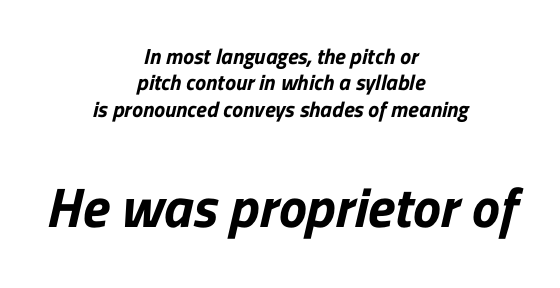
Q: Is the typeface a serif or a sans-serif typeface? A: Sans-serif.
Q: Is the text underlined? A: No.
Q: How is the paragraph aligned? A: Centered.
Q: Is the spacing between letters normal or unusually wide? A: Normal.
Q: Which block of text is set in a larger size, the first (top) or the second (bottom)? A: The second (bottom) one.
Q: Width (condensed, normal, or wide)? A: Normal.
Q: Stroke contrast? A: Low.
Q: x-height? A: Medium.
Q: Monospaced? A: No.
